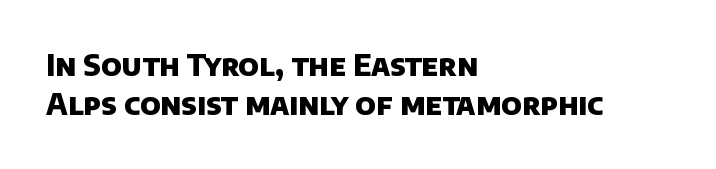
Q: Is the text bold? A: Yes.
Q: Is the typeface a serif or a sans-serif typeface? A: Sans-serif.
Q: Is the text underlined? A: No.
Q: How is the paragraph aligned? A: Left-aligned.
Q: Is the spacing between letters normal or unusually wide? A: Normal.
Q: Is the spacing between lines tight, normal or loose? A: Normal.
Q: Width (condensed, normal, or wide)? A: Normal.
Q: Stroke contrast? A: Low.
Q: x-height? A: Large.
Q: Monospaced? A: No.
